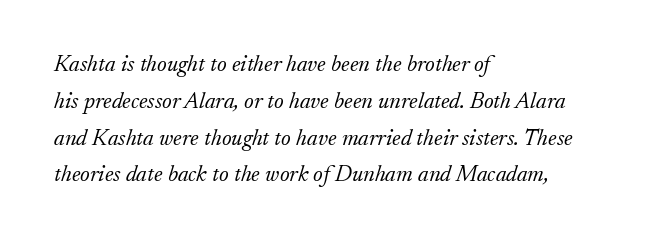
The image shows 23 px text type, italic (leaning right); set left-aligned, normal line spacing (1.6x), normal letter spacing, not underlined.
